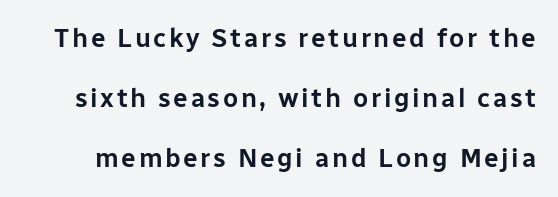
Q: Is the text italic (slanted)? A: No, it is upright.
Q: Is the text underlined? A: No.
Q: Is the spacing between lines tight, normal or loose? A: Loose.
